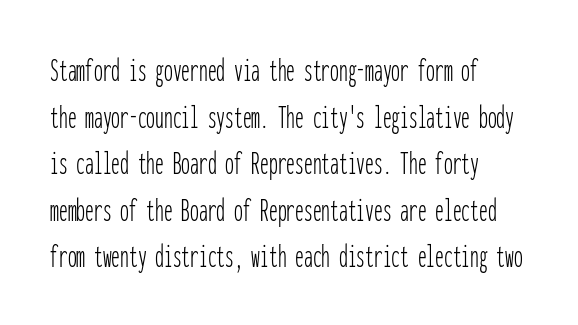
{"serif": "no", "italic": "no", "bold": "no", "weight": "thin", "width": "condensed", "stroke_contrast": "low", "x_height": "medium", "monospaced": "yes", "underline": "no", "align": "left", "line_spacing": "normal", "line_spacing_ratio": 1.33, "letter_spacing": "normal", "letter_spacing_em": 0.0, "glyph_px": 35}
